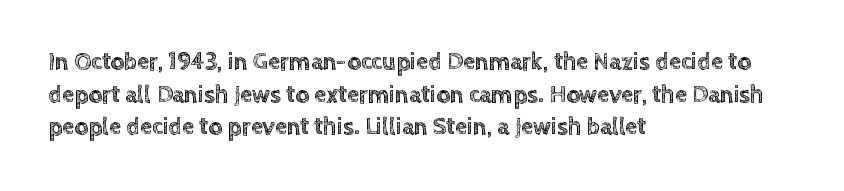
The image shows 24 px text type, upright; set left-aligned, normal line spacing (1.36x), normal letter spacing, not underlined.
